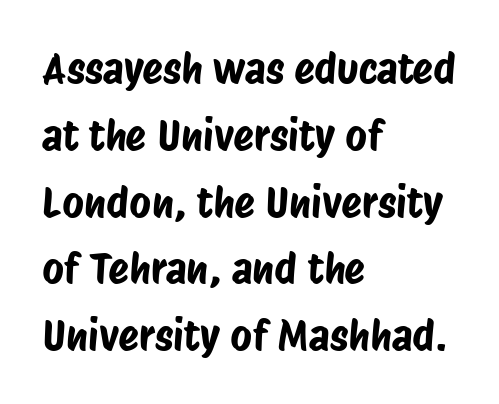
Q: Is the typeface a serif or a sans-serif typeface? A: Sans-serif.
Q: Is the text underlined? A: No.
Q: How is the paragraph aligned? A: Left-aligned.
Q: Is the spacing between letters normal or unusually wide? A: Normal.
Q: Is the spacing between lines tight, normal or loose? A: Normal.
Q: Width (condensed, normal, or wide)? A: Condensed.
Q: Stroke contrast? A: Low.
Q: x-height? A: Large.
Q: Monospaced? A: No.
